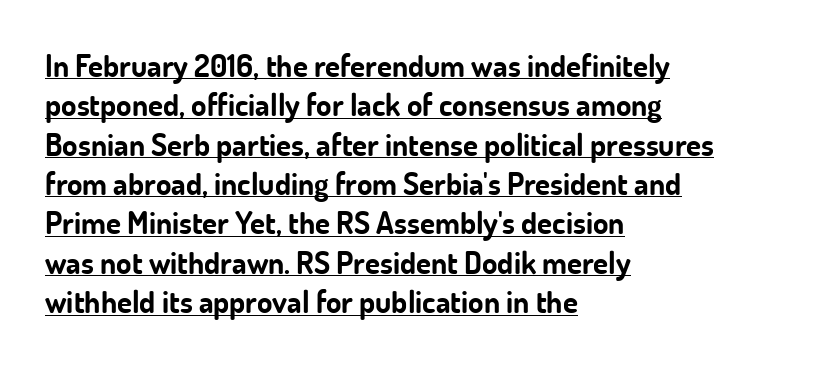
The image shows 31 px bold sans-serif type, upright; set left-aligned, normal line spacing (1.27x), normal letter spacing, underlined; low stroke contrast and a small x-height.
